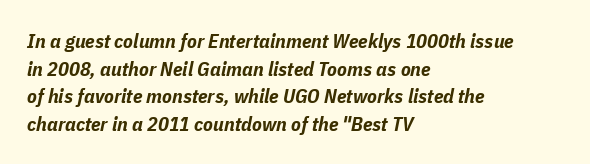
The image shows 20 px bold type, italic (leaning right); set left-aligned, normal line spacing (1.38x), normal letter spacing, not underlined.
